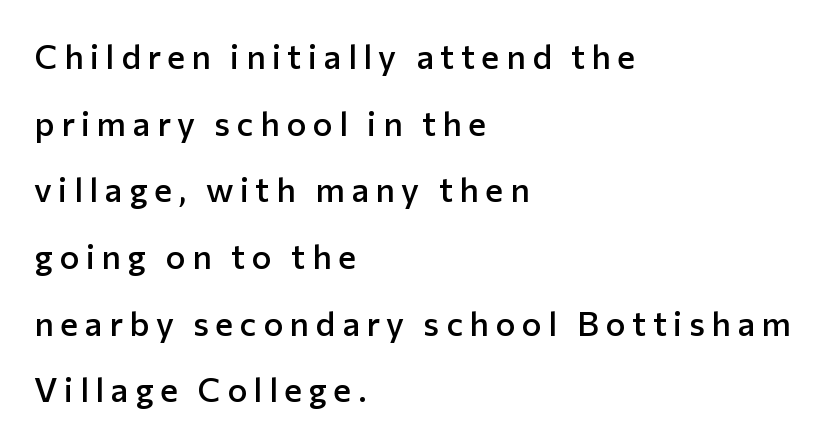
Q: Is the text bold? A: Semi-bold.
Q: Is the text italic (slanted)? A: No, it is upright.
Q: Is the typeface a serif or a sans-serif typeface? A: Sans-serif.
Q: Is the text underlined? A: No.
Q: How is the paragraph aligned? A: Left-aligned.
Q: Is the spacing between lines tight, normal or loose? A: Loose.
Q: Width (condensed, normal, or wide)? A: Normal.
Q: Stroke contrast? A: Low.
Q: x-height? A: Medium.
Q: Monospaced? A: No.
